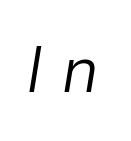
{"italic": "yes", "lean": "right", "slant_degrees": 9, "bold": "no", "weight": "light", "width": "normal", "stroke_contrast": "low", "x_height": "medium", "monospaced": "no", "underline": "no", "letter_spacing": "wide", "letter_spacing_em": 0.27, "glyph_px": 66}
